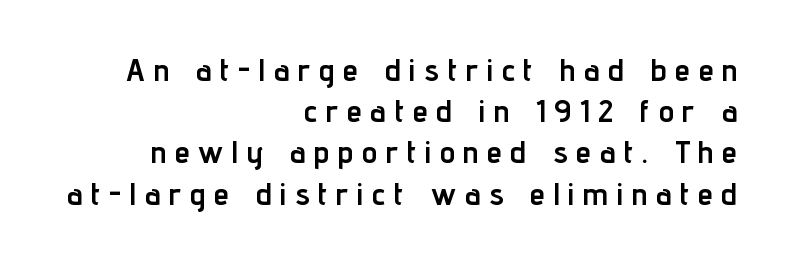
Evenly set lines give the paragraph a standard silhouette. The compositor pushed each line to the right boundary. Classification — sans serif. Strong, thick strokes mark this as bold type. The letters stand upright; this is a roman face. The face used here is proportionally spaced, like ordinary book or web type.
